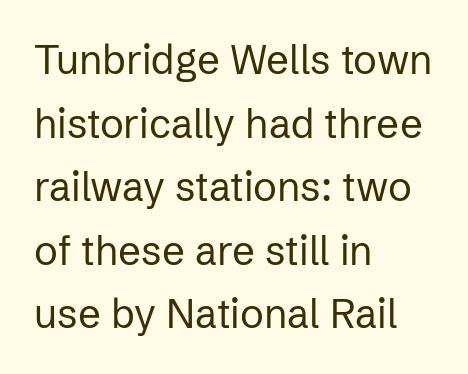
{"serif": "no", "italic": "no", "bold": "no", "weight": "regular", "width": "normal", "stroke_contrast": "low", "x_height": "medium", "monospaced": "no", "underline": "no", "align": "left", "line_spacing": "normal", "line_spacing_ratio": 1.59, "letter_spacing": "normal", "letter_spacing_em": 0.0, "glyph_px": 40}
